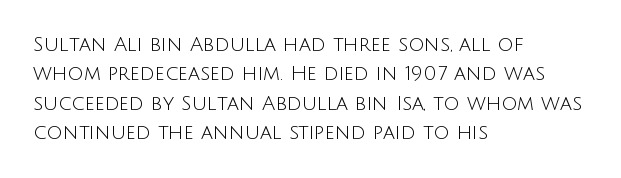
Look at the tracking — it's just the regular setting, nothing added. This sample keeps an unexceptional amount of space between lines. A typesetter would mark this as roman, not italic. Each row of text sits above clean, open space. Ink coverage per letter is moderate at most. This rendering uses left alignment, leaving the right contour irregular.
